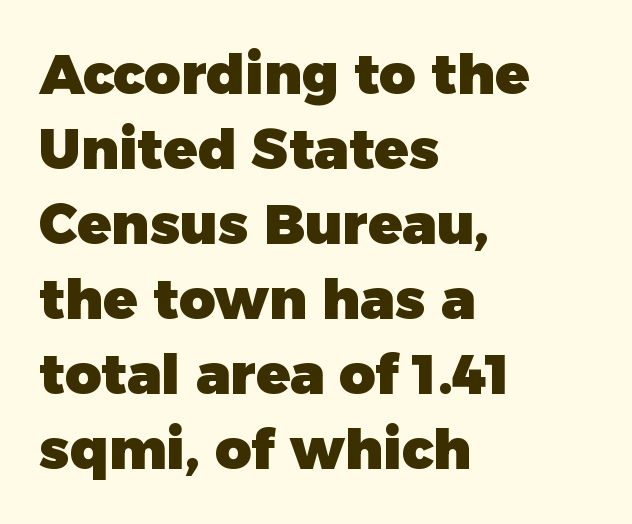
{"serif": "no", "italic": "no", "bold": "yes", "weight": "heavy", "width": "normal", "stroke_contrast": "low", "x_height": "medium", "monospaced": "no", "underline": "no", "align": "left", "line_spacing": "normal", "line_spacing_ratio": 1.34, "letter_spacing": "normal", "letter_spacing_em": 0.0, "glyph_px": 56}
